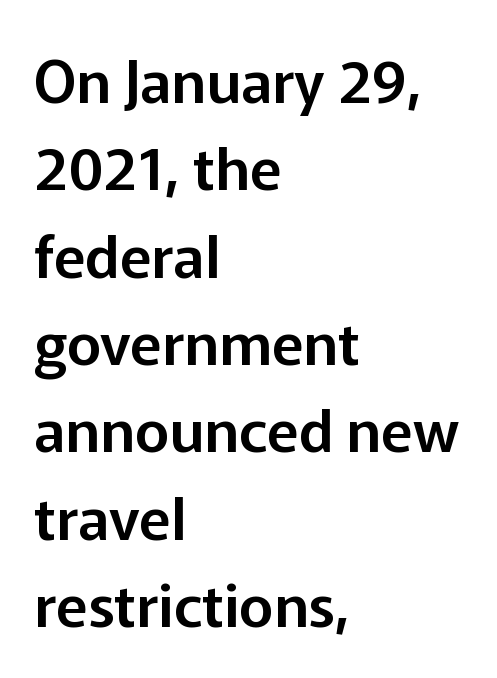
This sample uses an upright cut, with every glyph sitting square on the baseline. The rows are spaced the way most documents space them. Which margin do the lines hug? The left one — the right edge is uneven. The passage shown is not underscored anywhere. The type is set solid horizontally, with unmodified tracking.
